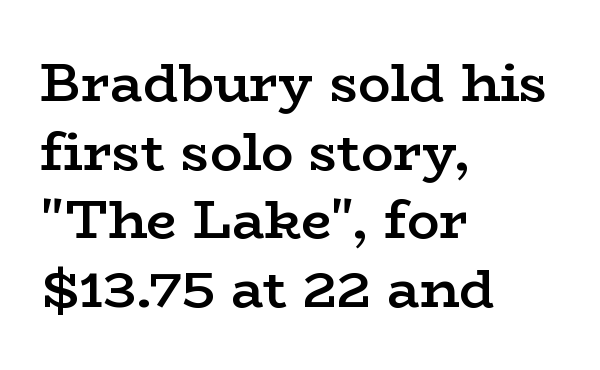
The image shows 54 px semibold, wide serif type, upright; set left-aligned, normal line spacing (1.27x), normal letter spacing, not underlined; low stroke contrast and a medium x-height.
